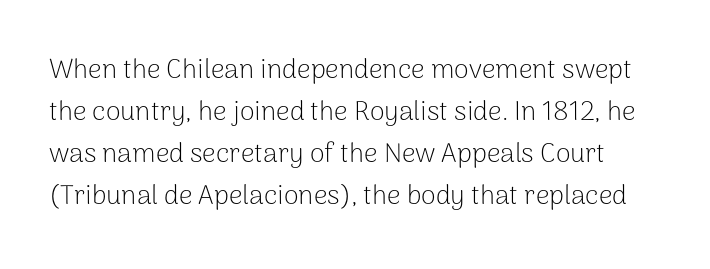
Q: Is the text bold? A: No.
Q: Is the text italic (slanted)? A: No, it is upright.
Q: Is the text underlined? A: No.
Q: Is the spacing between letters normal or unusually wide? A: Normal.
Q: Is the spacing between lines tight, normal or loose? A: Normal.
